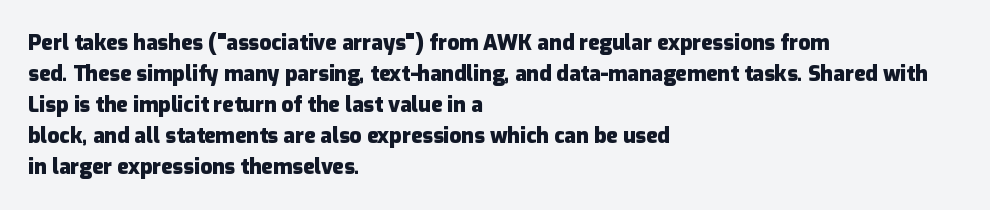
Q: Is the text bold? A: Yes.
Q: Is the text italic (slanted)? A: No, it is upright.
Q: Is the text underlined? A: No.
Q: How is the paragraph aligned? A: Left-aligned.
Q: Is the spacing between letters normal or unusually wide? A: Normal.
Q: Is the spacing between lines tight, normal or loose? A: Normal.
